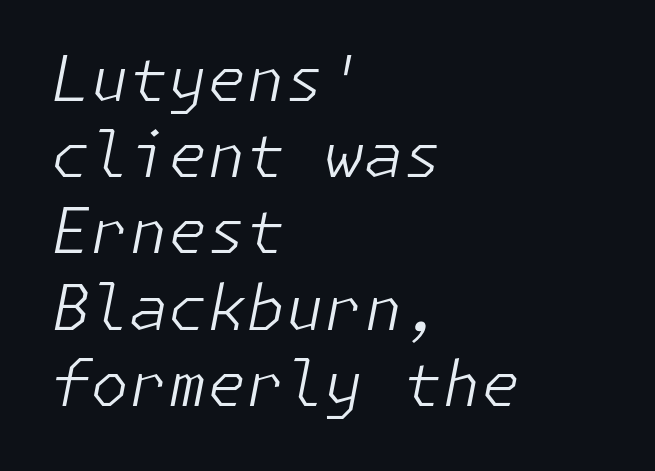
The image shows 63 px light type, italic (leaning right); set left-aligned, line spacing 1.21x, normal letter spacing, not underlined; low stroke contrast and a medium x-height.
